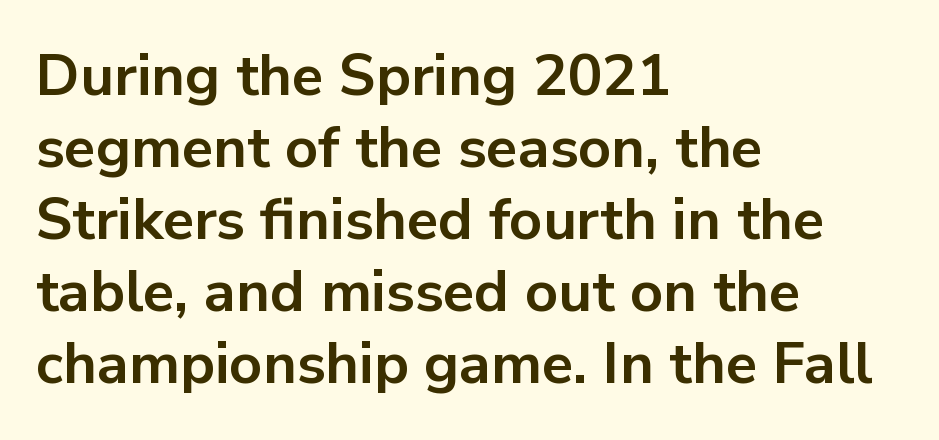
{"serif": "no", "italic": "no", "bold": "yes", "weight": "bold", "width": "normal", "stroke_contrast": "low", "x_height": "medium", "monospaced": "no", "underline": "no", "align": "left", "line_spacing_ratio": 1.24, "letter_spacing": "normal", "letter_spacing_em": 0.0, "glyph_px": 58}
